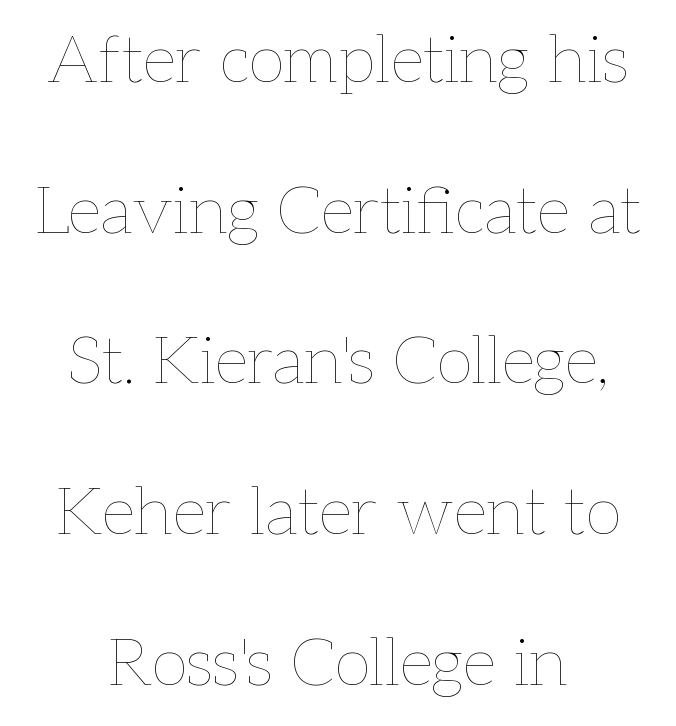
Q: Is the text bold? A: No.
Q: Is the text italic (slanted)? A: No, it is upright.
Q: Is the text underlined? A: No.
Q: Is the spacing between letters normal or unusually wide? A: Normal.
Q: Is the spacing between lines tight, normal or loose? A: Loose.
Q: Width (condensed, normal, or wide)? A: Normal.
Q: Stroke contrast? A: Low.
Q: x-height? A: Medium.
Q: Monospaced? A: No.
